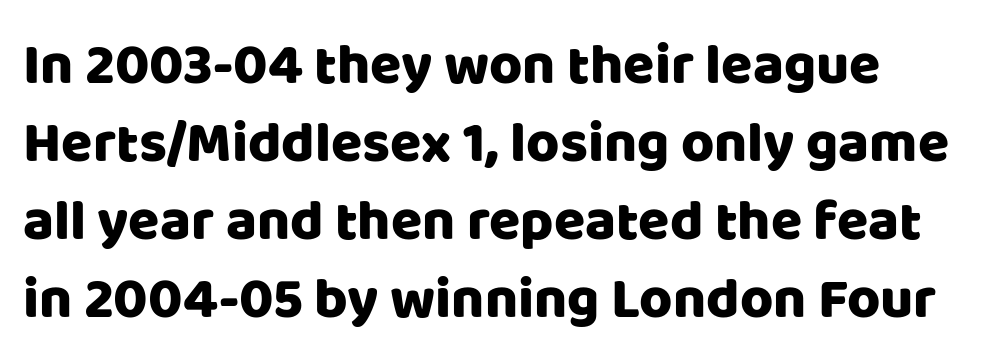
Q: Is the text italic (slanted)? A: No, it is upright.
Q: Is the typeface a serif or a sans-serif typeface? A: Sans-serif.
Q: Is the text underlined? A: No.
Q: Is the spacing between letters normal or unusually wide? A: Normal.
Q: Is the spacing between lines tight, normal or loose? A: Normal.
Q: Width (condensed, normal, or wide)? A: Normal.
Q: Stroke contrast? A: Low.
Q: x-height? A: Large.
Q: Monospaced? A: No.
